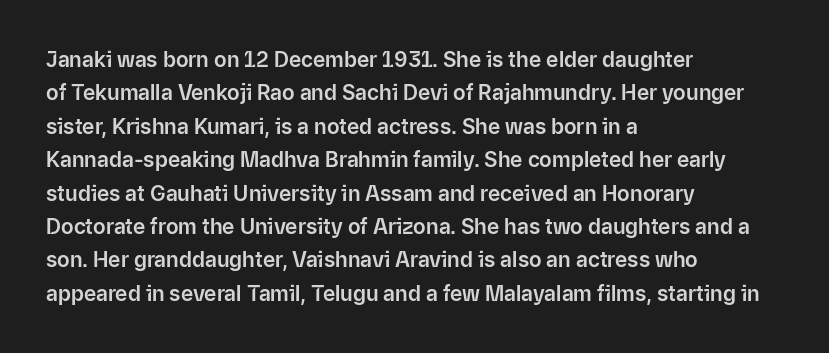
{"italic": "no", "underline": "no", "align": "left", "line_spacing": "normal", "line_spacing_ratio": 1.59, "letter_spacing": "normal", "letter_spacing_em": 0.0, "glyph_px": 21}
